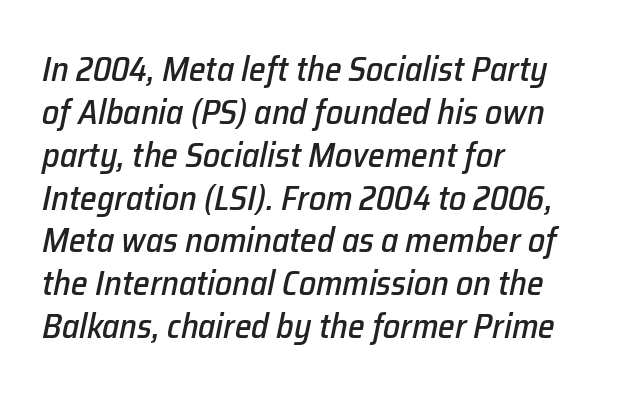
{"italic": "yes", "lean": "right", "slant_degrees": 12, "width": "normal", "stroke_contrast": "low", "x_height": "medium", "monospaced": "no", "underline": "no", "align": "left", "line_spacing": "normal", "line_spacing_ratio": 1.26, "letter_spacing": "normal", "letter_spacing_em": 0.0, "glyph_px": 34}
